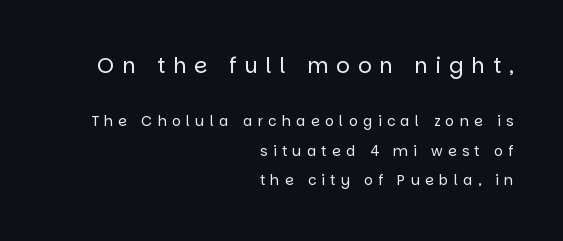
Q: Is the text bold? A: No.
Q: Is the text italic (slanted)? A: No, it is upright.
Q: Is the text underlined? A: No.
Q: How is the paragraph aligned? A: Right-aligned.
Q: Is the spacing between letters normal or unusually wide? A: Unusually wide.
Q: Is the spacing between lines tight, normal or loose? A: Loose.
Q: Which block of text is set in a larger size, the first (top) or the second (bottom)? A: The first (top) one.
